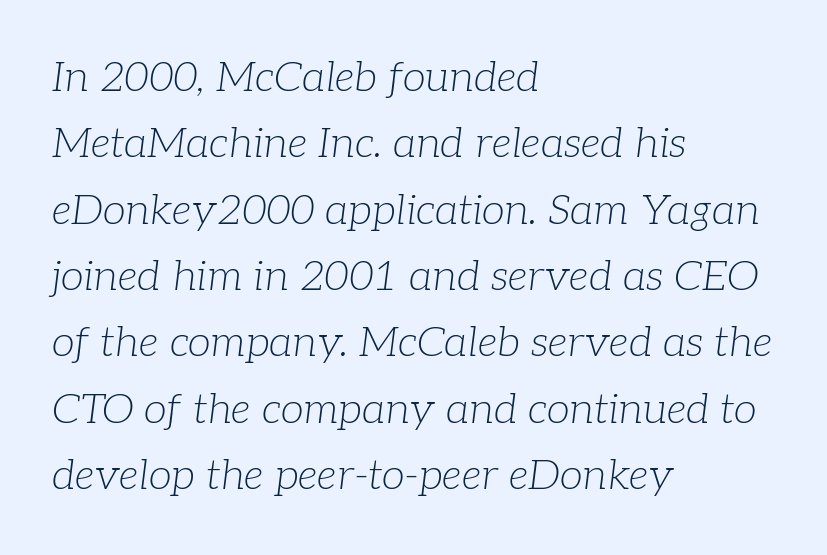
A normal amount of white space separates one row of letters from the next. Regarding serifs, this sample has them. Summary of weight: not heavy and not bold. Proportional: the letters do not fall into vertical columns. Where is the straight margin? On the left.
